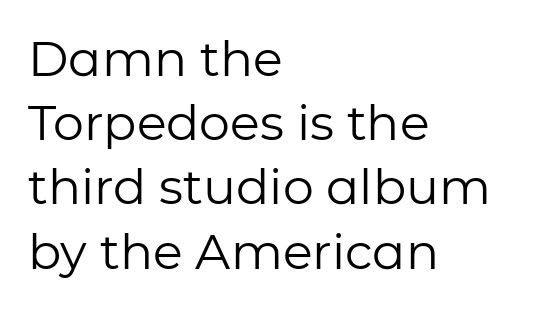
The image shows 49 px regular-weight sans-serif type, upright; set left-aligned, normal line spacing (1.31x), normal letter spacing, not underlined; low stroke contrast and a medium x-height.
